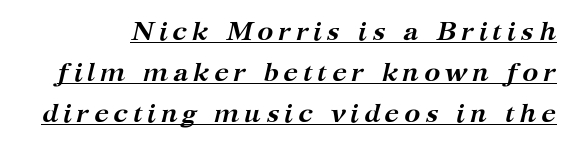
{"italic": "yes", "lean": "right", "slant_degrees": 12, "bold": "yes", "underline": "yes", "line_spacing": "normal", "line_spacing_ratio": 1.51, "glyph_px": 27}
